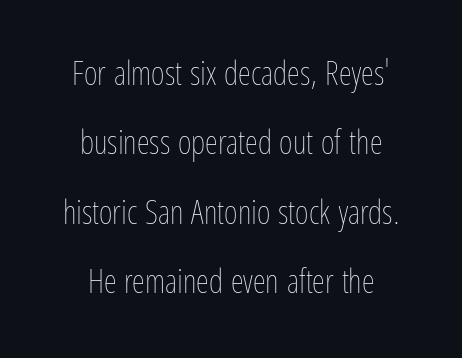
{"italic": "no", "bold": "no", "weight": "thin", "width": "condensed", "stroke_contrast": "low", "x_height": "medium", "monospaced": "no", "underline": "no", "align": "center", "line_spacing": "loose", "line_spacing_ratio": 2.1, "letter_spacing": "normal", "letter_spacing_em": 0.0, "glyph_px": 33}
